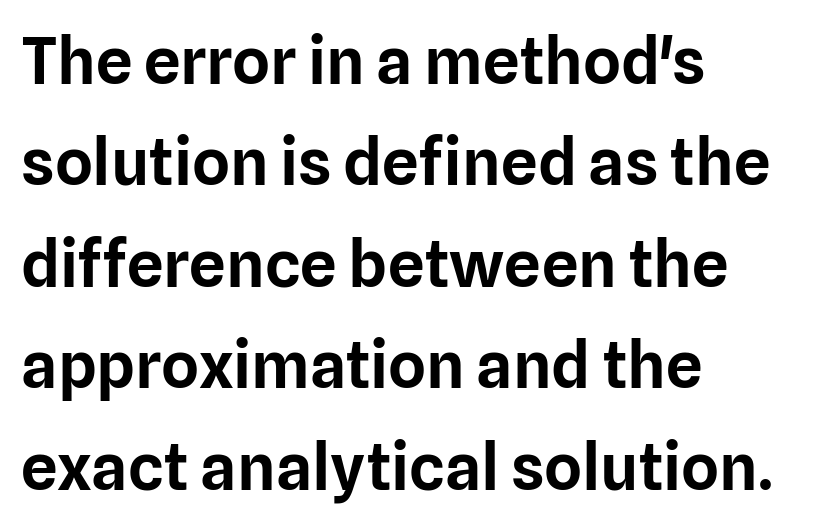
{"serif": "no", "italic": "no", "width": "normal", "stroke_contrast": "low", "x_height": "medium", "monospaced": "no", "underline": "no", "align": "left", "line_spacing": "normal", "line_spacing_ratio": 1.56, "letter_spacing": "normal", "letter_spacing_em": 0.0, "glyph_px": 65}
